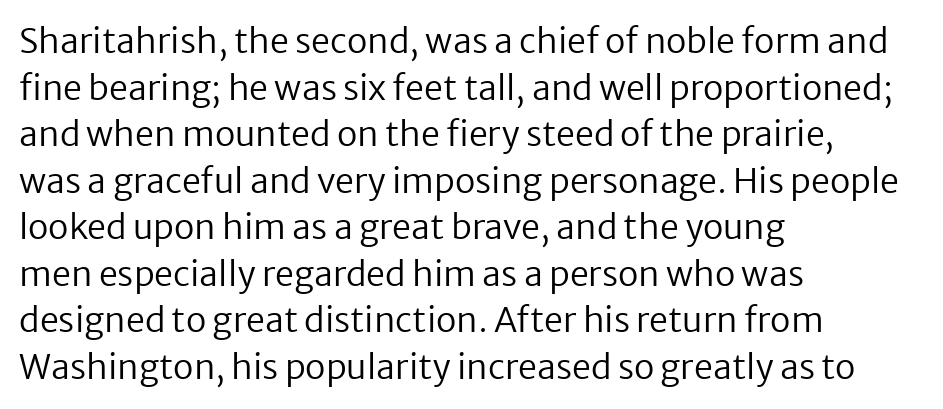
Q: Is the text bold? A: No.
Q: Is the text italic (slanted)? A: No, it is upright.
Q: Is the typeface a serif or a sans-serif typeface? A: Sans-serif.
Q: Is the text underlined? A: No.
Q: How is the paragraph aligned? A: Left-aligned.
Q: Is the spacing between letters normal or unusually wide? A: Normal.
Q: Is the spacing between lines tight, normal or loose? A: Normal.
Q: Width (condensed, normal, or wide)? A: Normal.
Q: Stroke contrast? A: Low.
Q: x-height? A: Medium.
Q: Monospaced? A: No.
